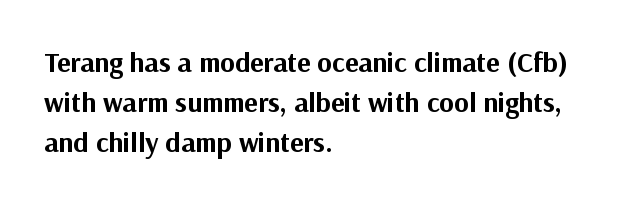
{"serif": "no", "italic": "no", "bold": "yes", "weight": "bold", "width": "normal", "stroke_contrast": "medium", "x_height": "medium", "monospaced": "no", "underline": "no", "align": "left", "line_spacing": "normal", "line_spacing_ratio": 1.43, "letter_spacing": "normal", "letter_spacing_em": 0.0, "glyph_px": 28}
